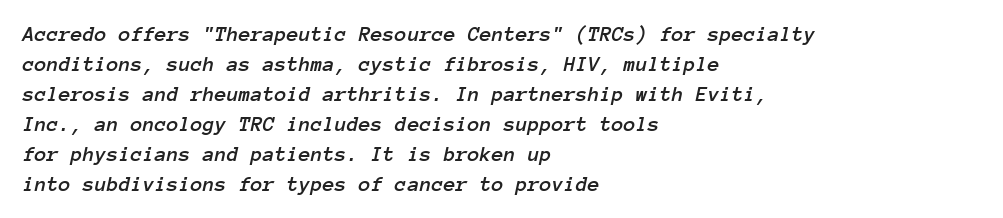
The string is rendered with underlining switched off. No extra tracking has been applied to these lines. Rendered with sloped, italic letterforms. Teacher's note: observe the even left margin — that is flush-left alignment. Is there much room between lines? A standard amount, neither cramped nor airy.
